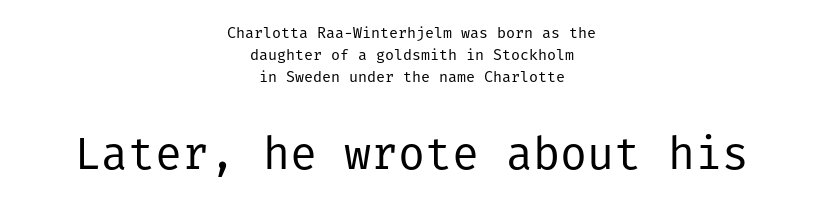
Q: Is the text bold? A: No.
Q: Is the text italic (slanted)? A: No, it is upright.
Q: Is the typeface a serif or a sans-serif typeface? A: Sans-serif.
Q: Is the text underlined? A: No.
Q: How is the paragraph aligned? A: Centered.
Q: Is the spacing between letters normal or unusually wide? A: Normal.
Q: Is the spacing between lines tight, normal or loose? A: Normal.
Q: Which block of text is set in a larger size, the first (top) or the second (bottom)? A: The second (bottom) one.
Q: Width (condensed, normal, or wide)? A: Normal.
Q: Stroke contrast? A: Low.
Q: x-height? A: Medium.
